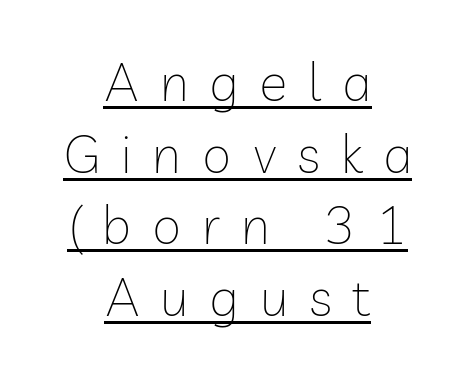
The image shows 53 px thin sans-serif type, upright; set centered, normal line spacing (1.35x), unusually wide letter spacing (+0.39 em), underlined; low stroke contrast and a medium x-height.
